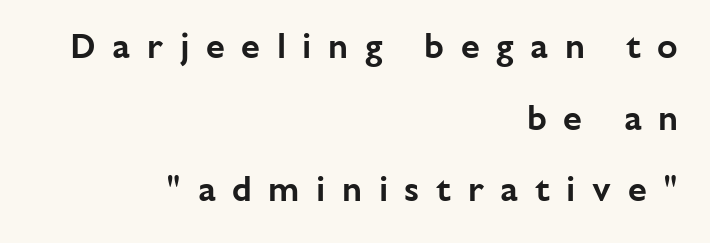
The strip under each line holds only bare page. The lines are spread far apart with generous leading. Notice how the passage keeps a crisp vertical edge on the right only. Stroke terminals: plain, sans-serif. The axis of the letterforms is exactly vertical. The tracking jumps out immediately: characters are airy and widely separated.
